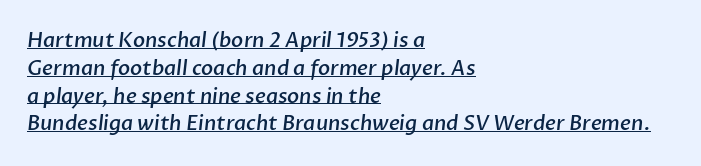
These lines sit exactly where default settings would place them. Horizontally, the lines are justified to the leading edge only. The face used here is a semibold: visibly heavier than regular, lighter than bold. Underline: present. Between one letter and the next there's only the usual sliver of space.
